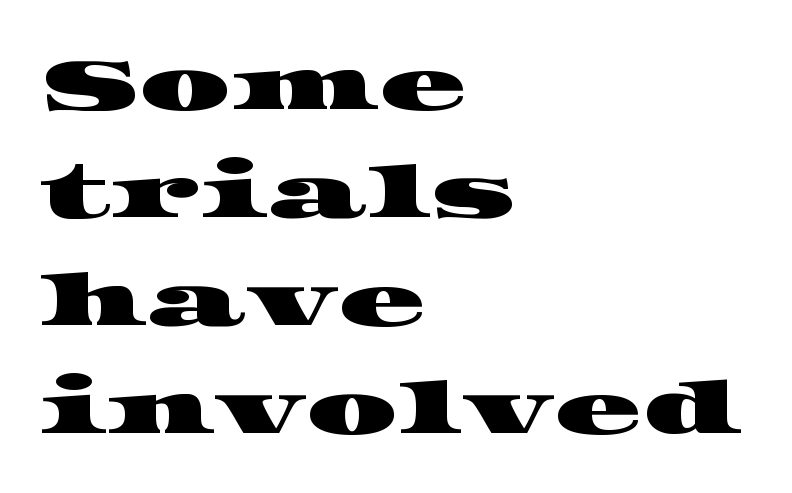
What's the leading like? Ordinary, nothing unusual. This sample is left-justified, so line endings fall wherever the words run out. Inter-character spacing is left at the font's built-in metrics. Quick note: underline off. Here the designer chose a conventional face with non-uniform glyph widths.
